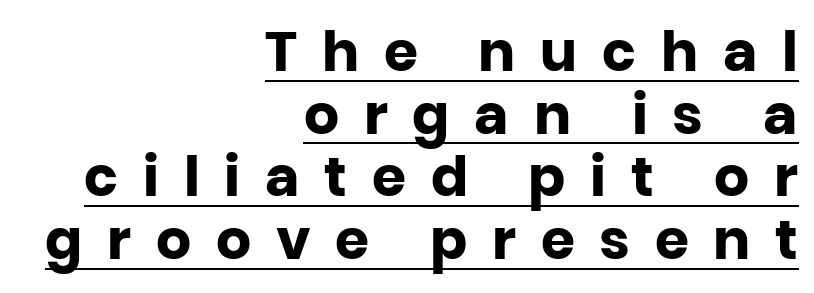
Q: Is the text bold? A: Yes.
Q: Is the text italic (slanted)? A: No, it is upright.
Q: Is the typeface a serif or a sans-serif typeface? A: Sans-serif.
Q: Is the text underlined? A: Yes.
Q: How is the paragraph aligned? A: Right-aligned.
Q: Is the spacing between letters normal or unusually wide? A: Unusually wide.
Q: Is the spacing between lines tight, normal or loose? A: Tight.
Q: Width (condensed, normal, or wide)? A: Normal.
Q: Stroke contrast? A: Low.
Q: x-height? A: Large.
Q: Monospaced? A: No.
